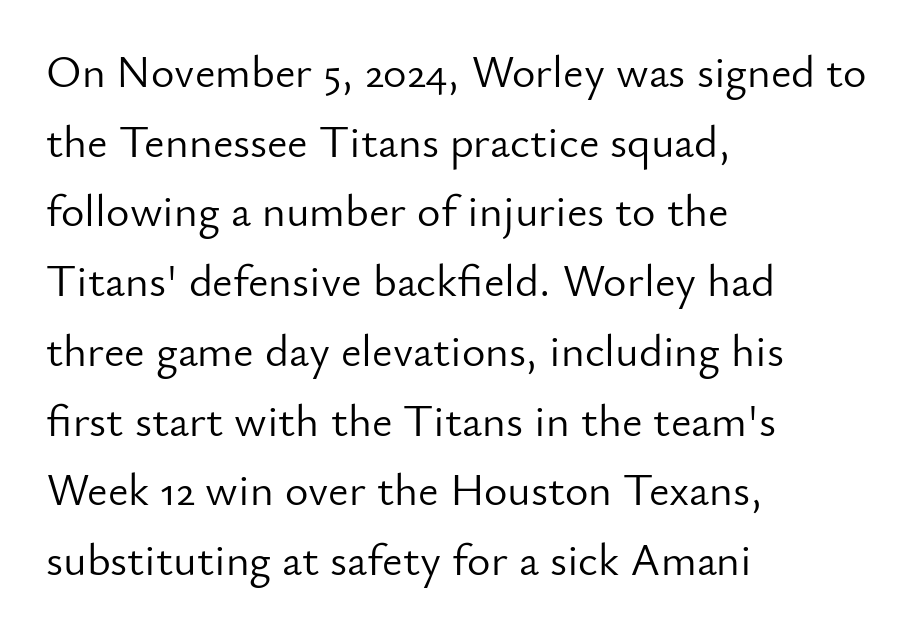
{"serif": "no", "italic": "no", "bold": "no", "weight": "light", "width": "normal", "stroke_contrast": "low", "x_height": "small", "monospaced": "no", "underline": "no", "align": "left", "line_spacing": "normal", "line_spacing_ratio": 1.55, "letter_spacing": "normal", "letter_spacing_em": 0.0, "glyph_px": 45}
